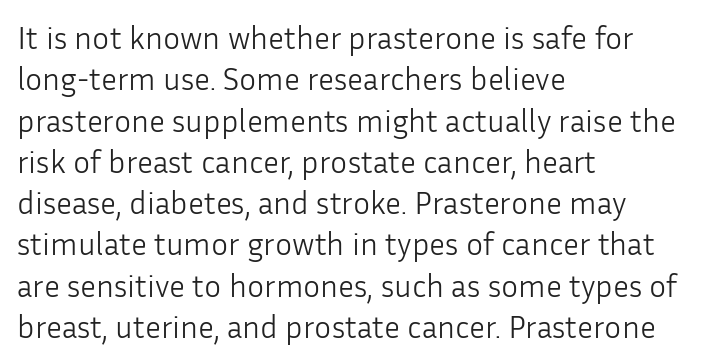
Q: Is the text bold? A: No.
Q: Is the text italic (slanted)? A: No, it is upright.
Q: Is the typeface a serif or a sans-serif typeface? A: Sans-serif.
Q: Is the text underlined? A: No.
Q: How is the paragraph aligned? A: Left-aligned.
Q: Is the spacing between letters normal or unusually wide? A: Normal.
Q: Is the spacing between lines tight, normal or loose? A: Normal.
Q: Width (condensed, normal, or wide)? A: Normal.
Q: Stroke contrast? A: Low.
Q: x-height? A: Medium.
Q: Monospaced? A: No.
